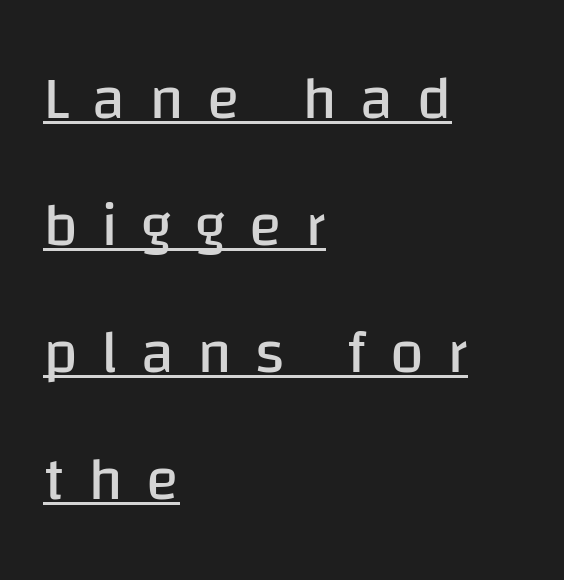
Q: Is the text bold? A: No.
Q: Is the text italic (slanted)? A: No, it is upright.
Q: Is the typeface a serif or a sans-serif typeface? A: Sans-serif.
Q: Is the text underlined? A: Yes.
Q: How is the paragraph aligned? A: Left-aligned.
Q: Is the spacing between letters normal or unusually wide? A: Unusually wide.
Q: Is the spacing between lines tight, normal or loose? A: Loose.
Q: Width (condensed, normal, or wide)? A: Normal.
Q: Stroke contrast? A: Low.
Q: x-height? A: Large.
Q: Monospaced? A: No.
